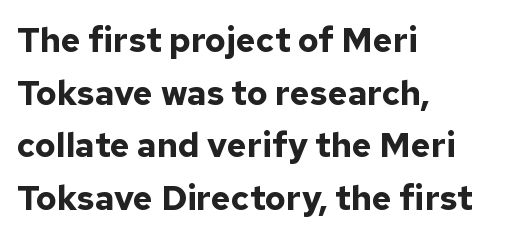
The image shows 34 px bold sans-serif type, upright; set left-aligned, normal line spacing (1.55x), normal letter spacing, not underlined; low stroke contrast and a medium x-height.
